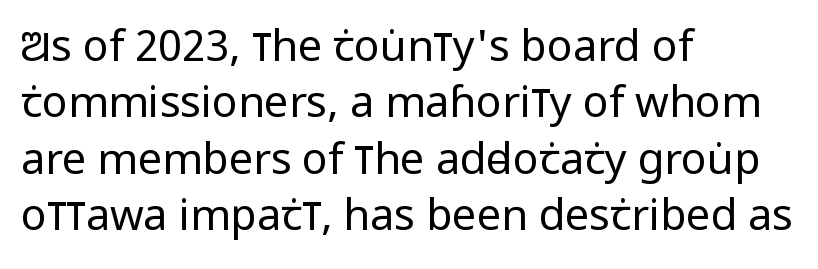
The image shows 43 px regular-weight, condensed sans-serif type, upright; set left-aligned, normal line spacing (1.31x), normal letter spacing, not underlined; low stroke contrast and a large x-height.
